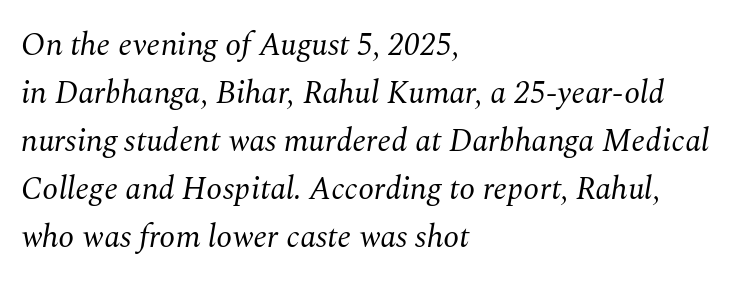
{"serif": "yes", "italic": "yes", "lean": "right", "slant_degrees": 10, "bold": "no", "weight": "regular", "width": "normal", "stroke_contrast": "medium", "x_height": "medium", "monospaced": "no", "underline": "no", "align": "left", "line_spacing": "normal", "line_spacing_ratio": 1.5, "letter_spacing": "normal", "letter_spacing_em": 0.0, "glyph_px": 32}
